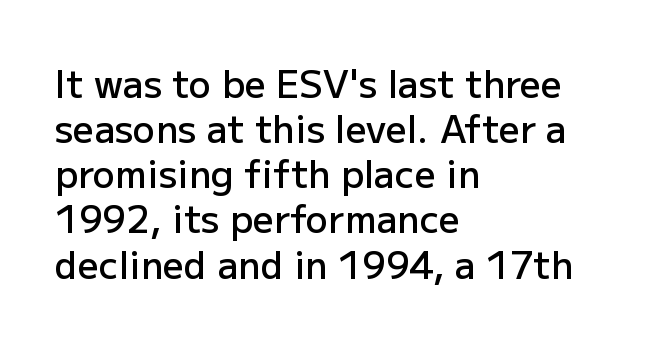
Q: Is the text bold? A: Semi-bold.
Q: Is the text italic (slanted)? A: No, it is upright.
Q: Is the typeface a serif or a sans-serif typeface? A: Sans-serif.
Q: Is the text underlined? A: No.
Q: How is the paragraph aligned? A: Left-aligned.
Q: Is the spacing between letters normal or unusually wide? A: Normal.
Q: Width (condensed, normal, or wide)? A: Normal.
Q: Stroke contrast? A: Low.
Q: x-height? A: Medium.
Q: Monospaced? A: No.
